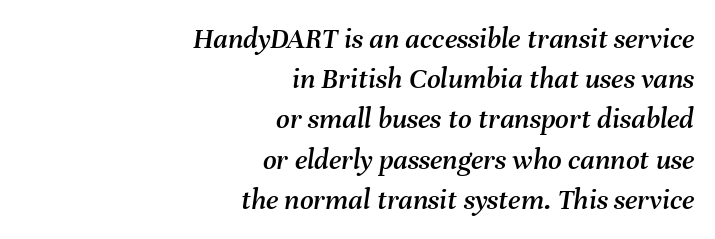
Q: Is the text italic (slanted)? A: Yes, it leans right by about 8 degrees.
Q: Is the text underlined? A: No.
Q: How is the paragraph aligned? A: Right-aligned.
Q: Is the spacing between letters normal or unusually wide? A: Normal.
Q: Is the spacing between lines tight, normal or loose? A: Normal.
Q: Width (condensed, normal, or wide)? A: Normal.
Q: Stroke contrast? A: Medium.
Q: x-height? A: Medium.
Q: Monospaced? A: No.
